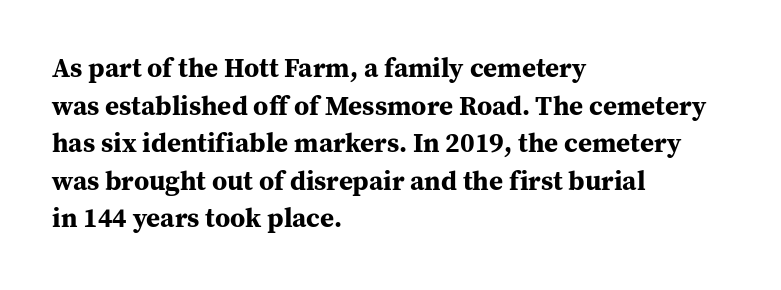
The image shows 27 px bold type, upright; set left-aligned, normal line spacing (1.39x), normal letter spacing, not underlined.
